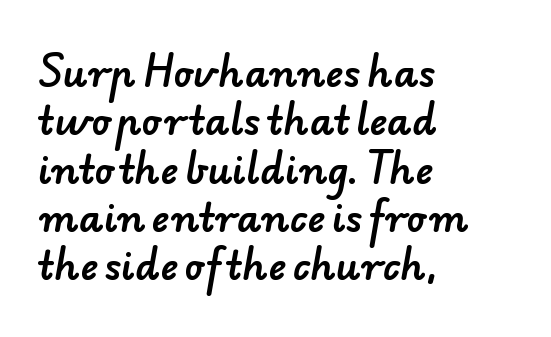
The face used here is a sans, in the tradition of grotesques and geometrics. Vertical spacing — default. Honestly, the letter spacing is just normal — you wouldn't notice it. Check under the words: just untouched page. Looks like regular typesetting: each glyph gets only the width it needs.
